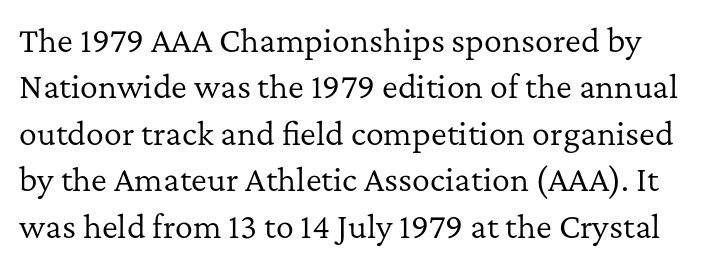
Q: Is the text bold? A: No.
Q: Is the text italic (slanted)? A: No, it is upright.
Q: Is the typeface a serif or a sans-serif typeface? A: Serif.
Q: Is the text underlined? A: No.
Q: Is the spacing between letters normal or unusually wide? A: Normal.
Q: Is the spacing between lines tight, normal or loose? A: Normal.
Q: Width (condensed, normal, or wide)? A: Normal.
Q: Stroke contrast? A: Low.
Q: x-height? A: Medium.
Q: Monospaced? A: No.
